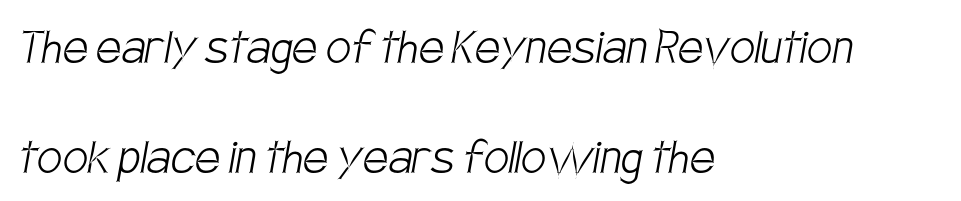
The image shows 56 px light, condensed sans-serif type; set left-aligned, loose line spacing (1.96x), normal letter spacing, not underlined; low stroke contrast and a large x-height.
